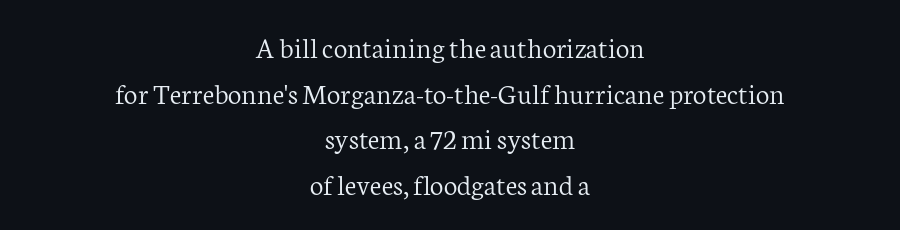
The image shows 30 px light serif type, upright; set centered, normal line spacing (1.52x), normal letter spacing, not underlined; low stroke contrast and a medium x-height.
